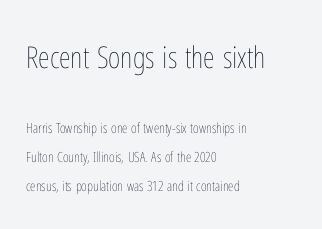
Looks like regular typesetting: each glyph gets only the width it needs. Whoever set this chose breathing room over compactness in the vertical rhythm. No chunkiness to these letters — they're not bold. Letters rest on an invisible, unmarked baseline. Characters follow at the spacing the type designer built in. If you drew a ruler down the left edge, every line would touch it.
